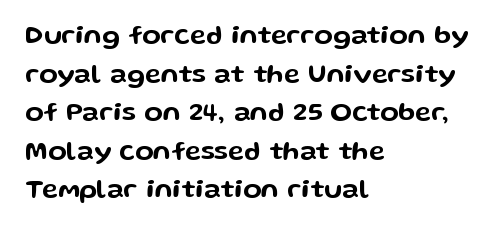
Q: Is the text italic (slanted)? A: No, it is upright.
Q: Is the text underlined? A: No.
Q: How is the paragraph aligned? A: Left-aligned.
Q: Is the spacing between letters normal or unusually wide? A: Normal.
Q: Is the spacing between lines tight, normal or loose? A: Normal.
